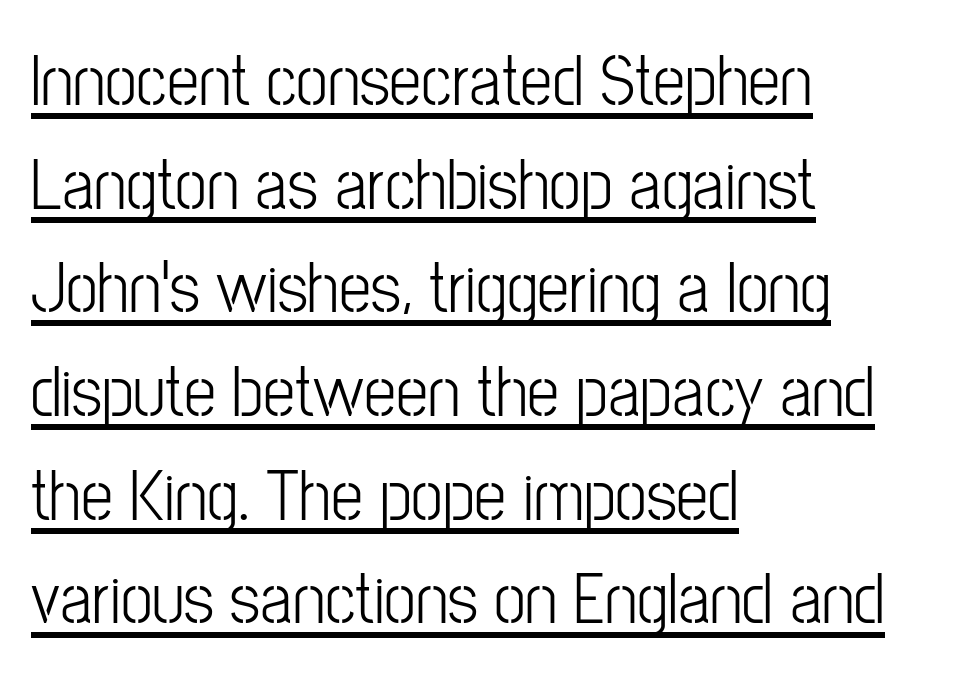
Q: Is the text bold? A: No.
Q: Is the text italic (slanted)? A: No, it is upright.
Q: Is the typeface a serif or a sans-serif typeface? A: Sans-serif.
Q: Is the text underlined? A: Yes.
Q: How is the paragraph aligned? A: Left-aligned.
Q: Is the spacing between letters normal or unusually wide? A: Normal.
Q: Is the spacing between lines tight, normal or loose? A: Normal.
Q: Width (condensed, normal, or wide)? A: Condensed.
Q: Stroke contrast? A: Low.
Q: x-height? A: Medium.
Q: Monospaced? A: No.
